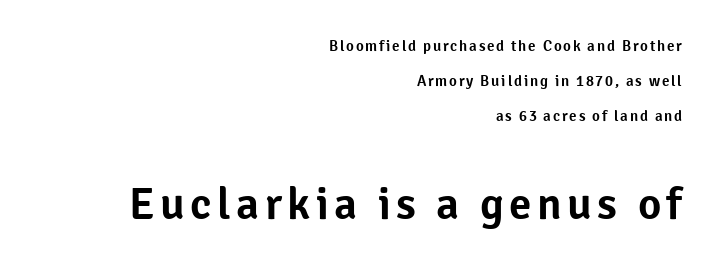
The image shows 45 px sans-serif type, upright; set right-aligned, loose line spacing (2.32x), not underlined; the second (bottom) block is 3.0x larger; low stroke contrast and a medium x-height.
